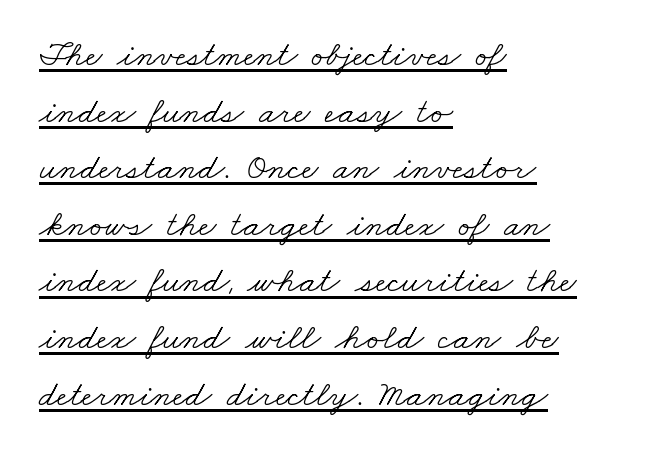
The image shows 37 px light, wide serif type; set left-aligned, normal line spacing (1.53x), normal letter spacing, underlined; low stroke contrast and a small x-height.
